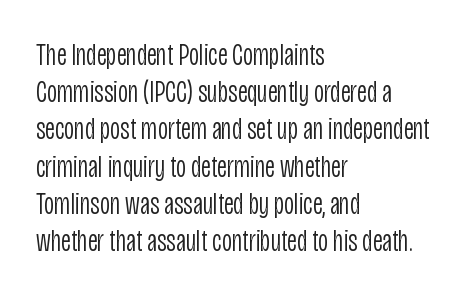
Q: Is the text bold? A: No.
Q: Is the text italic (slanted)? A: No, it is upright.
Q: Is the typeface a serif or a sans-serif typeface? A: Sans-serif.
Q: Is the text underlined? A: No.
Q: How is the paragraph aligned? A: Left-aligned.
Q: Is the spacing between letters normal or unusually wide? A: Normal.
Q: Width (condensed, normal, or wide)? A: Condensed.
Q: Stroke contrast? A: Low.
Q: x-height? A: Large.
Q: Monospaced? A: No.
